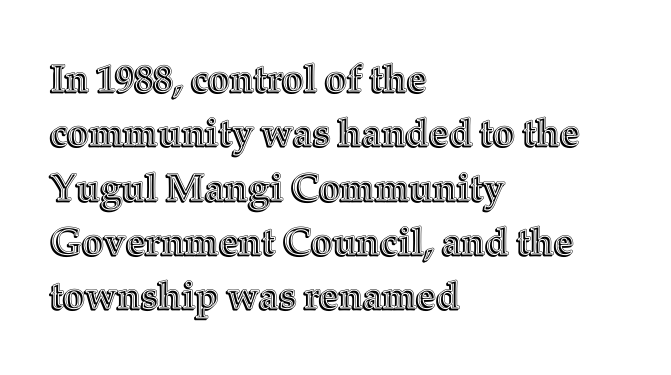
There is no visible air inserted between adjacent glyphs. Each line starts at the same left margin while the right side varies. Horizontal bands of white between lines are of average thickness. Just letters on the line, the space beneath them empty. Posture: vertical. The letters advance in unequal steps, a hallmark of proportional type.
